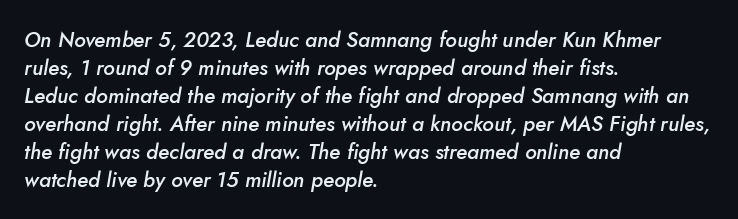
The lettering tilts uniformly, giving the passage an italic look. The space between consecutive lines is moderate. Nothing unusual about the tracking: characters are spaced as the font intends. Every row of glyphs begins at an identical x-position on the left. The zone under the glyphs is completely vacant.
